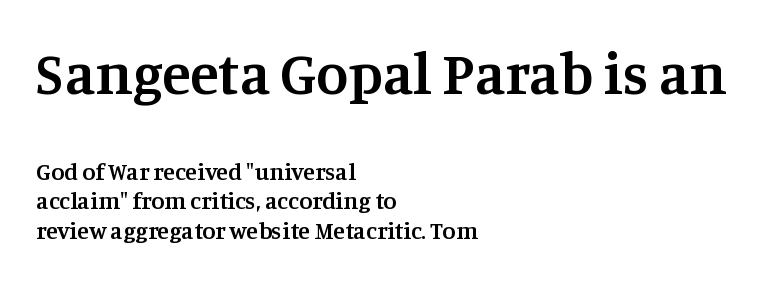
I'd describe the lettering as semibold — firm but not a full bold. Whoever set this made the first block the dominant, larger element. Do the letters lean? They stand straight. Tracking value appears to be zero — textbook default spacing.
